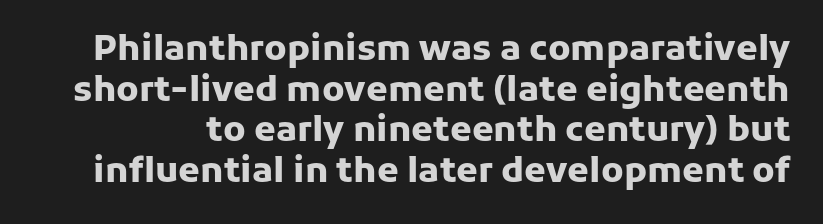
No italicization has been applied; the sample stays upright. Is this a fixed-width face? No — the glyphs have proportional, varying widths. These lines are composed in type without serifs. Each glyph is drawn with heavy, bold strokes. The space beneath each line is pristine and unruled.
